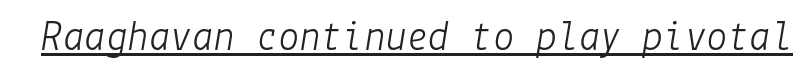
{"italic": "yes", "lean": "right", "slant_degrees": 9, "bold": "no", "weight": "light", "width": "normal", "stroke_contrast": "low", "x_height": "medium", "underline": "yes", "letter_spacing": "normal", "letter_spacing_em": 0.0, "glyph_px": 43}
